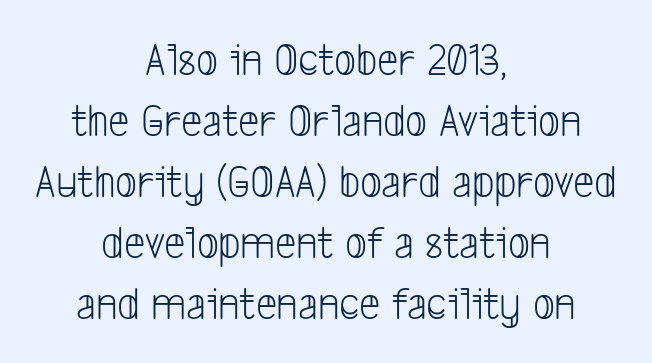
The image shows 48 px light, condensed sans-serif type; set centered, normal line spacing (1.27x), normal letter spacing, not underlined; low stroke contrast and a medium x-height.
